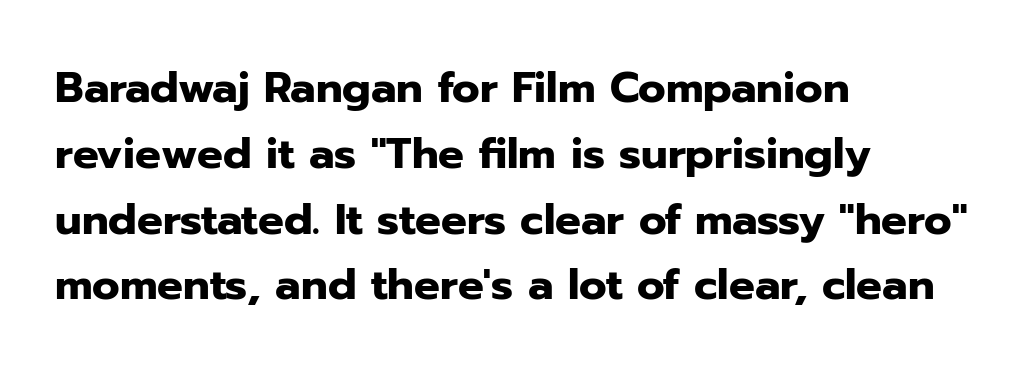
Q: Is the text bold? A: Yes.
Q: Is the text italic (slanted)? A: No, it is upright.
Q: Is the typeface a serif or a sans-serif typeface? A: Sans-serif.
Q: Is the text underlined? A: No.
Q: How is the paragraph aligned? A: Left-aligned.
Q: Is the spacing between letters normal or unusually wide? A: Normal.
Q: Is the spacing between lines tight, normal or loose? A: Normal.
Q: Width (condensed, normal, or wide)? A: Normal.
Q: Stroke contrast? A: Low.
Q: x-height? A: Medium.
Q: Monospaced? A: No.
